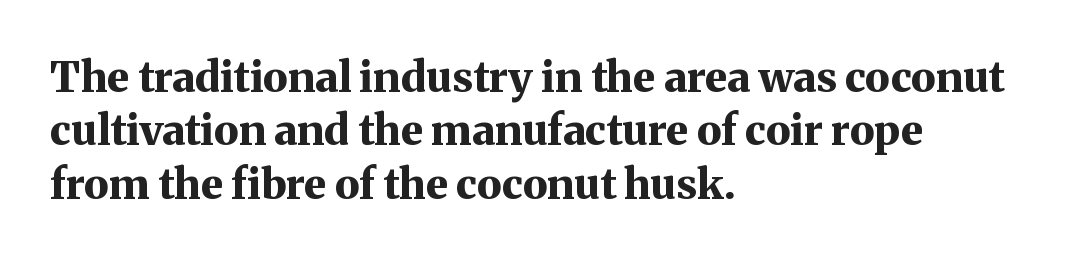
{"serif": "yes", "italic": "no", "bold": "yes", "weight": "bold", "width": "normal", "stroke_contrast": "medium", "x_height": "medium", "monospaced": "no", "underline": "no", "align": "left", "line_spacing": "normal", "line_spacing_ratio": 1.27, "letter_spacing": "normal", "letter_spacing_em": 0.0, "glyph_px": 42}
